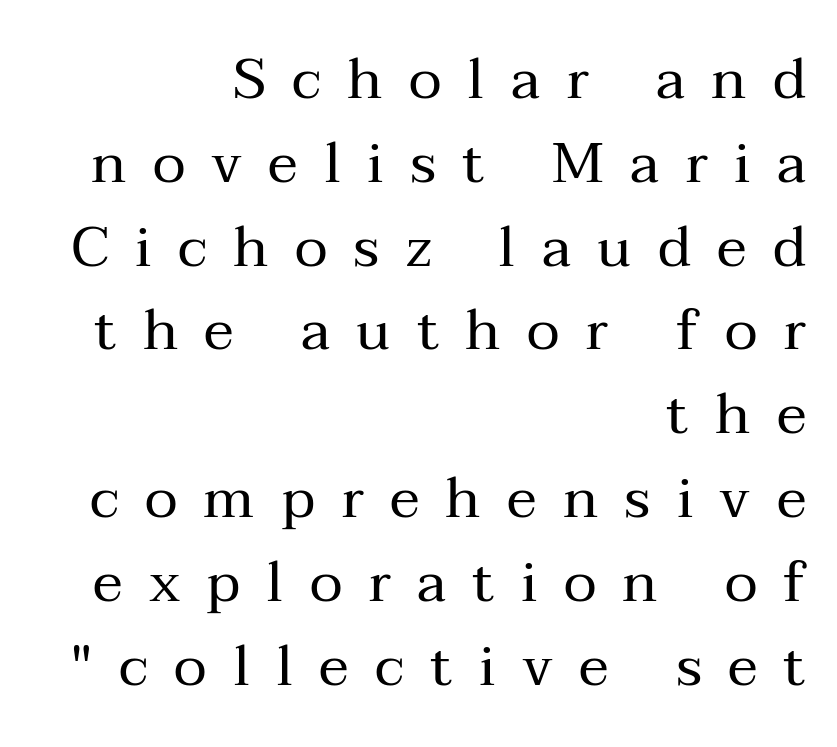
The image shows 57 px regular-weight serif type, upright; set right-aligned, normal line spacing (1.47x), unusually wide letter spacing (+0.46 em), not underlined; medium stroke contrast and a medium x-height.
